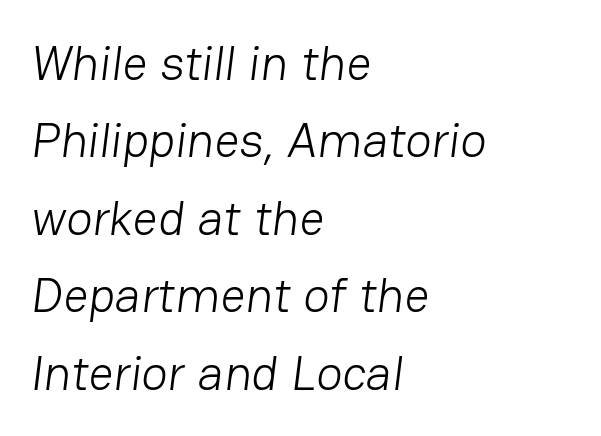
{"serif": "no", "bold": "no", "weight": "light", "width": "normal", "stroke_contrast": "low", "x_height": "medium", "monospaced": "no", "underline": "no", "align": "left", "line_spacing": "normal", "line_spacing_ratio": 1.58, "letter_spacing": "normal", "letter_spacing_em": 0.0, "glyph_px": 49}
